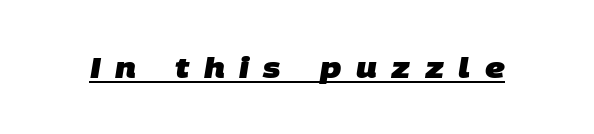
Glyph-to-glyph distance is far greater than everyday printed text. The type family on display is of the sans-serif kind. The letters advance in unequal steps, a hallmark of proportional type. Is the type bold? Yes — the strokes are clearly thick and heavy. Does a line run under the words? Yes, clearly.
